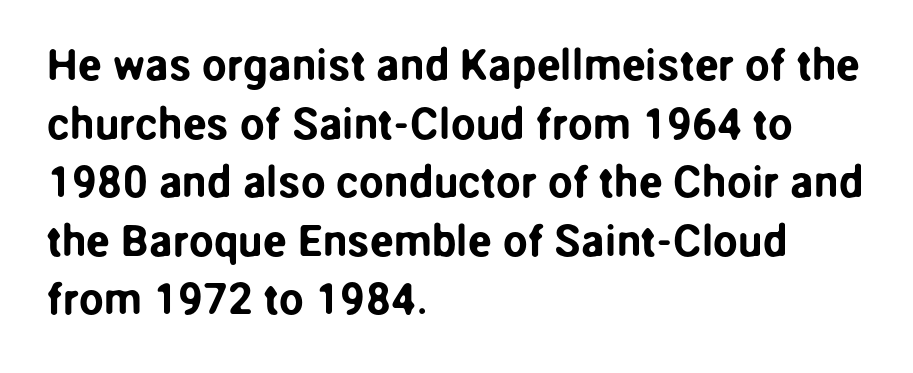
{"serif": "no", "italic": "no", "width": "normal", "stroke_contrast": "low", "x_height": "medium", "monospaced": "no", "underline": "no", "align": "left", "line_spacing": "normal", "line_spacing_ratio": 1.33, "letter_spacing": "normal", "letter_spacing_em": 0.0, "glyph_px": 44}
